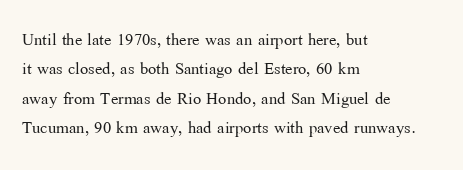
{"italic": "no", "bold": "no", "underline": "no", "align": "left", "line_spacing": "normal", "line_spacing_ratio": 1.33, "letter_spacing": "normal", "letter_spacing_em": 0.0, "glyph_px": 22}
